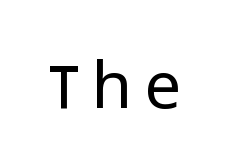
The letters stand upright; this is a roman face. The space directly below the letters is spotless. The face used here is proportionally spaced, like ordinary book or web type. This is not heavy type; no bold has been used. What stands out about the letter spacing? Its width — letters are far apart.
